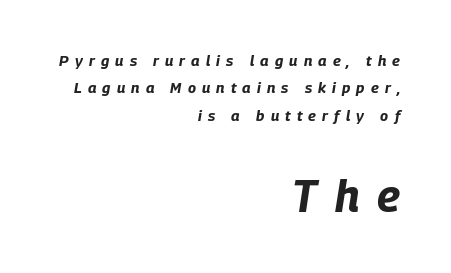
{"italic": "yes", "lean": "right", "slant_degrees": 9, "bold": "yes", "weight": "bold", "width": "condensed", "stroke_contrast": "low", "x_height": "large", "monospaced": "no", "underline": "no", "align": "right", "line_spacing_ratio": 1.83, "letter_spacing": "wide", "letter_spacing_em": 0.41, "larger_block": "second", "size_ratio": 2.93, "glyph_px": 44}
